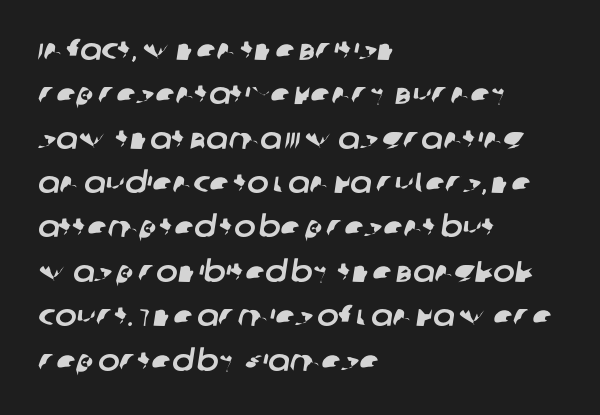
The image shows 29 px sans-serif type; set left-aligned, normal line spacing (1.53x), normal letter spacing, not underlined; low stroke contrast and a large x-height.
